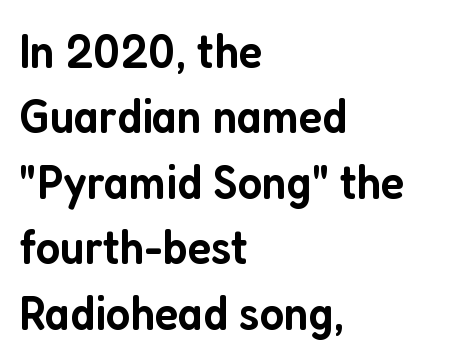
The image shows 50 px semibold, condensed sans-serif type, upright; set left-aligned, normal line spacing (1.31x), normal letter spacing, not underlined; low stroke contrast and a medium x-height.
